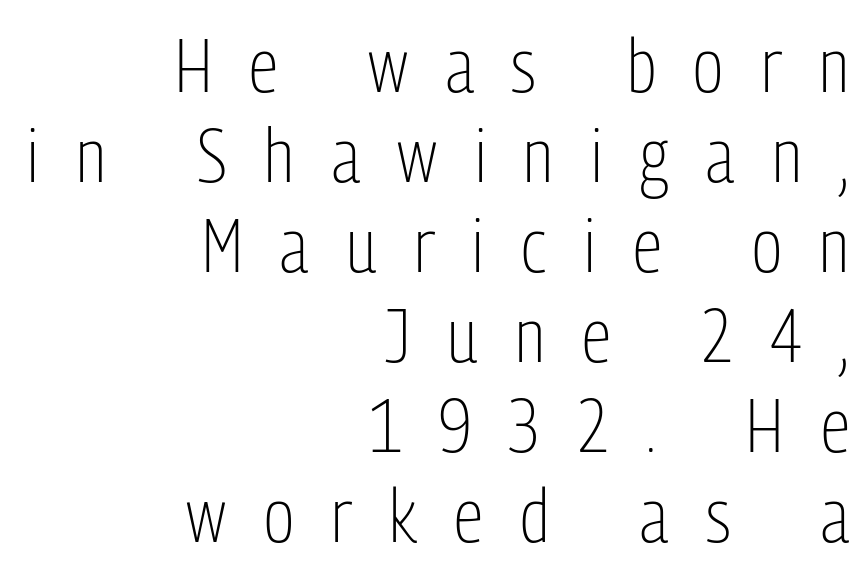
{"serif": "no", "italic": "no", "bold": "no", "weight": "light", "width": "condensed", "stroke_contrast": "low", "x_height": "medium", "monospaced": "no", "underline": "no", "align": "right", "line_spacing_ratio": 1.2, "letter_spacing": "wide", "letter_spacing_em": 0.5, "glyph_px": 75}
